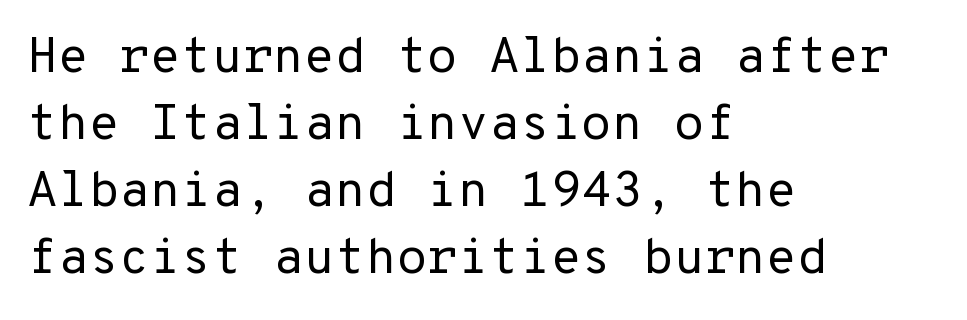
Is the block centered? No — it sits flush against the left margin. Grotesque or geometric, the face here clearly has no serifs. How would I describe the line gaps? Plain and ordinary. Unlike italic type, these characters show no tilt at all. Only glyphs here, with clear space below each row.
